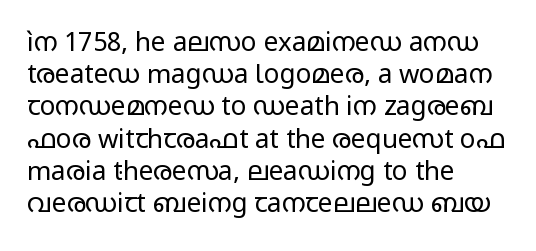
No letter is thick-stroked: the sample isn't bold. The lettering stays uniformly vertical, giving the passage a roman look. This sample uses plain, unmodified letter spacing. These lines stack with their left ends in a neat column. The gap between lines stays unmarked.
